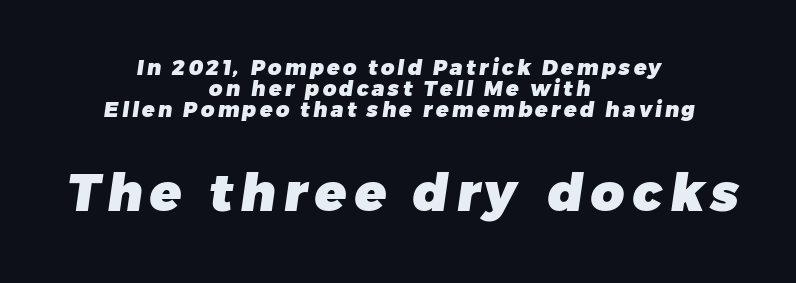
{"serif": "no", "bold": "yes", "weight": "heavy", "width": "normal", "stroke_contrast": "low", "x_height": "medium", "monospaced": "no", "underline": "no", "align": "center", "line_spacing": "tight", "line_spacing_ratio": 1.0, "larger_block": "second", "size_ratio": 2.48, "glyph_px": 52}
